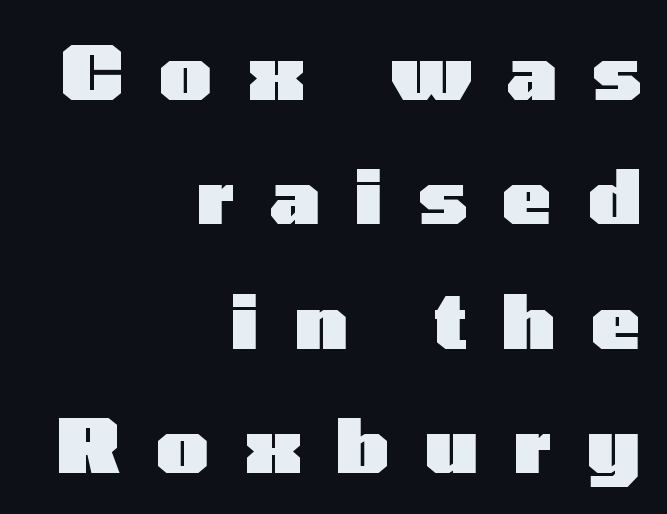
The image shows 74 px heavy, wide sans-serif type, upright; set right-aligned, normal line spacing (1.68x), unusually wide letter spacing (+0.48 em), not underlined; low stroke contrast and a medium x-height.
